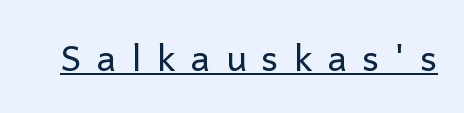
{"serif": "no", "italic": "no", "bold": "no", "weight": "regular", "width": "normal", "stroke_contrast": "low", "x_height": "medium", "monospaced": "no", "underline": "yes", "letter_spacing": "wide", "letter_spacing_em": 0.42, "glyph_px": 36}
